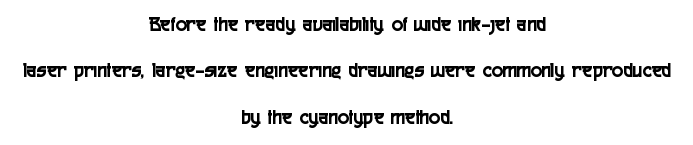
Q: Is the text italic (slanted)? A: No, it is upright.
Q: Is the text underlined? A: No.
Q: How is the paragraph aligned? A: Centered.
Q: Is the spacing between letters normal or unusually wide? A: Normal.
Q: Is the spacing between lines tight, normal or loose? A: Loose.
